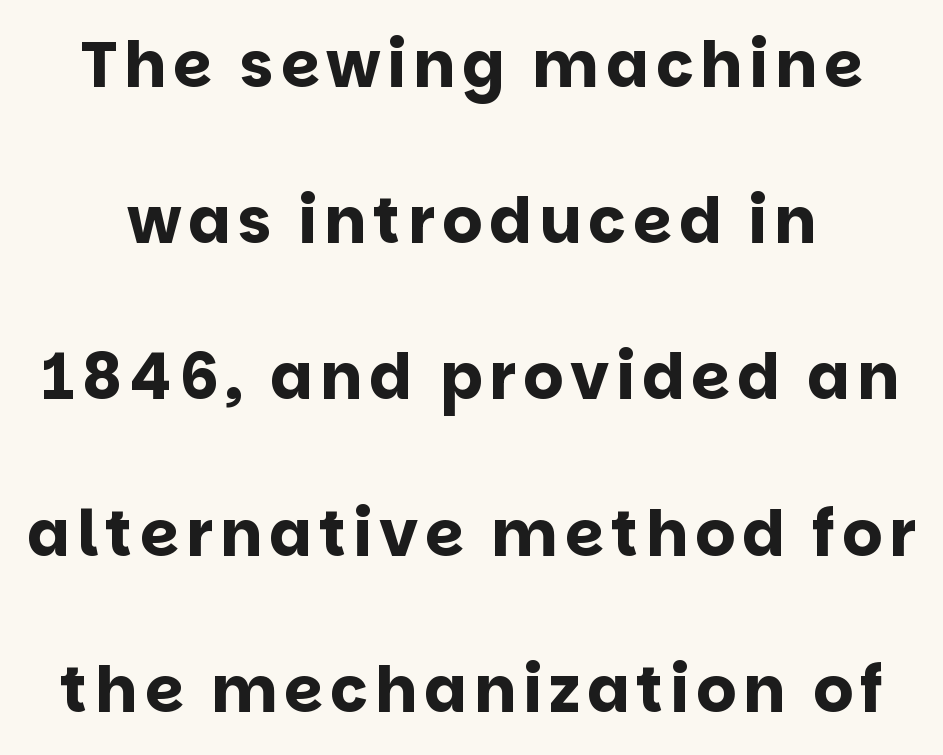
Does the type have serifs? No, each stem ends abruptly. Decoration check: the copy has no underline. Do the characters align in a grid? No, the font is proportional. Tall strokes in this sample are plumb rather than angled. The passage shown is emphatically bold.
